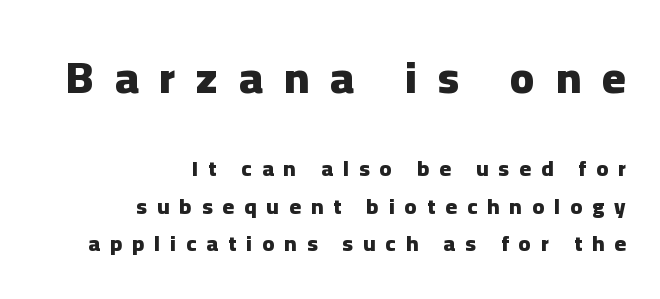
The image shows 45 px heavy sans-serif type, upright; set right-aligned, line spacing 1.71x, unusually wide letter spacing (+0.46 em), not underlined; the first (top) block is 2.05x larger; low stroke contrast and a medium x-height.
